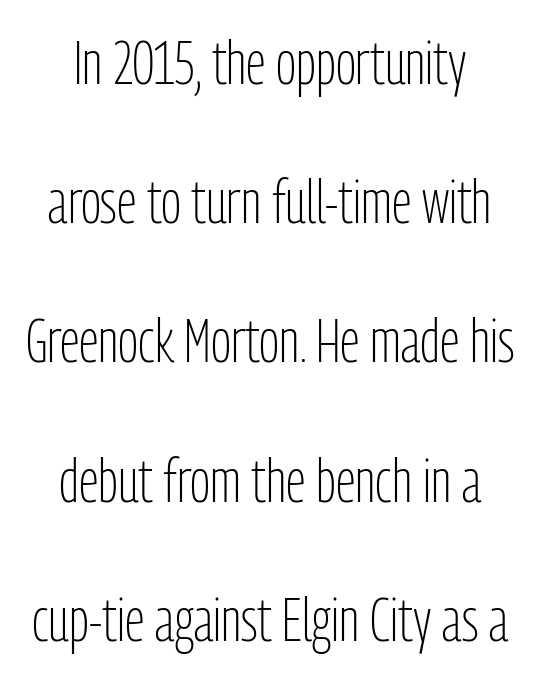
{"serif": "no", "italic": "no", "bold": "no", "weight": "light", "width": "condensed", "stroke_contrast": "low", "x_height": "medium", "monospaced": "no", "underline": "no", "line_spacing": "loose", "line_spacing_ratio": 2.32, "letter_spacing": "normal", "letter_spacing_em": 0.0, "glyph_px": 60}
